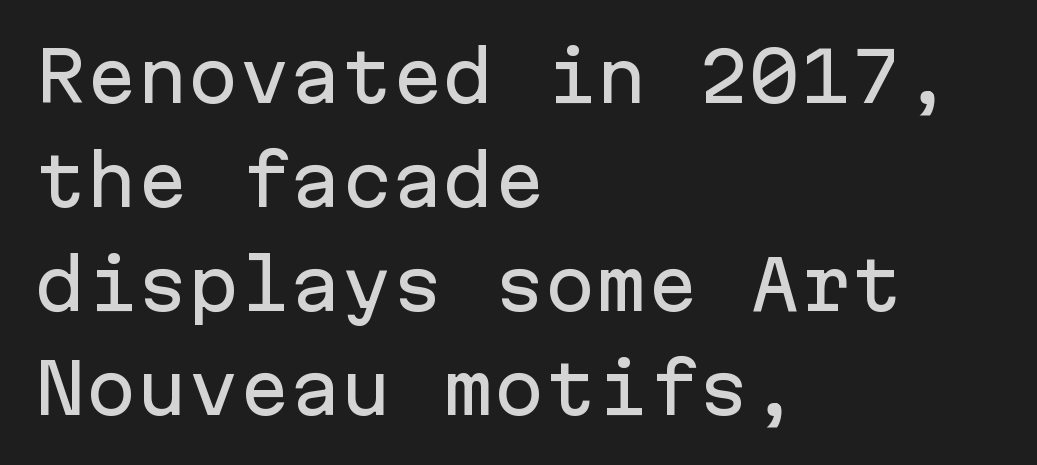
{"serif": "no", "italic": "no", "width": "normal", "stroke_contrast": "low", "x_height": "medium", "monospaced": "yes", "underline": "no", "align": "left", "line_spacing": "normal", "line_spacing_ratio": 1.53, "letter_spacing": "normal", "letter_spacing_em": 0.0, "glyph_px": 68}
